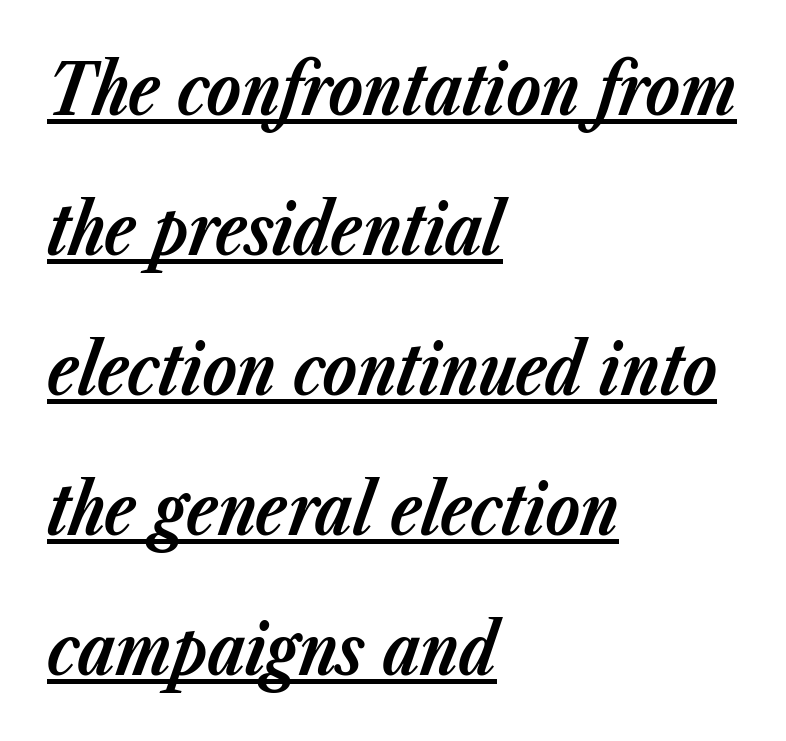
Leftover space on each line is placed entirely after the last word. The type is set solid horizontally, with unmodified tracking. Vertical spacing — loose. Its strokes are broad and dark, the hallmark of bold type. Varying glyph widths throughout — classic text-font behaviour.
